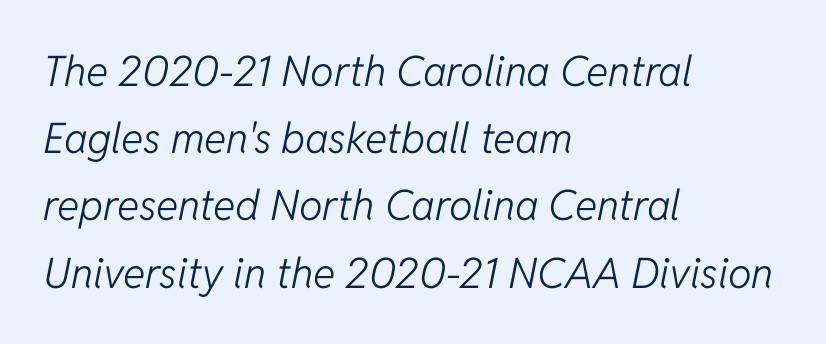
A typesetter would call this proportional, since set widths differ per character. The strokes are not fattened; the text isn't bold. Horizontal bands of white between lines are of average thickness. Bare-footed words on every line.
